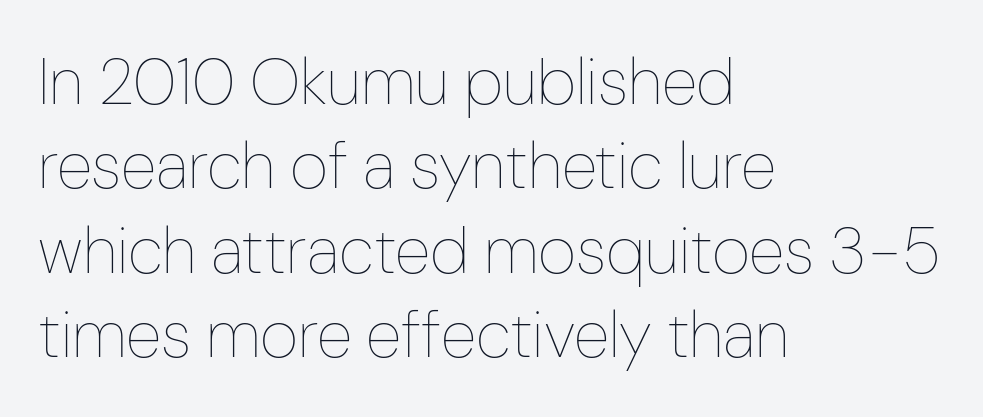
The setting favours the left margin, as ordinary paragraphs usually do. The characters are drawn with everyday or finer stroke widths. Note the varied advance widths — an 'i' is clearly narrower than an 'm'. Underline: absent. A typesetter would call this leading conventional body-copy spacing.
